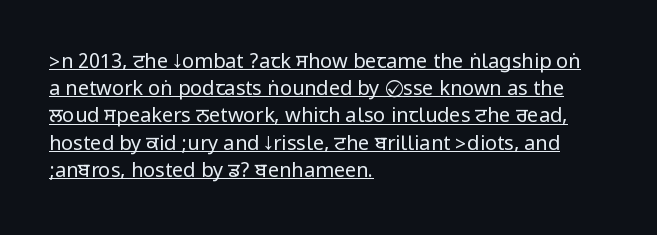
The image shows 20 px text type, upright; set left-aligned, normal line spacing (1.36x), normal letter spacing, underlined.
